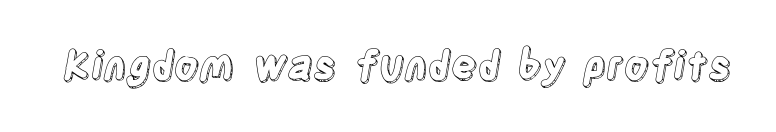
The image shows 39 px condensed type; set normal letter spacing, not underlined; a large x-height.
